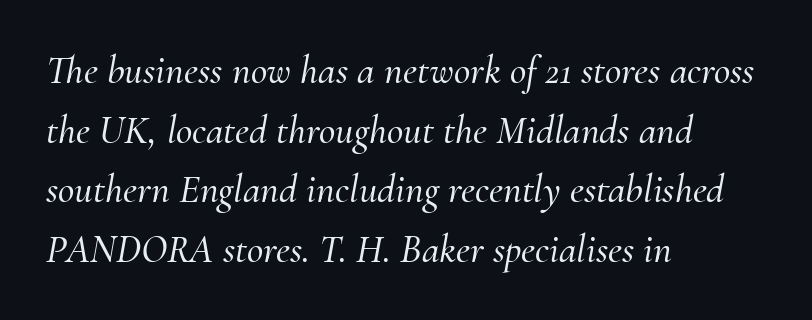
Serif or sans? Serif — the stroke terminals have little feet. Honestly, there is no underline to notice here at all. Is this a fixed-width face? No — the glyphs have proportional, varying widths. A typesetter would call this leading conventional body-copy spacing.
